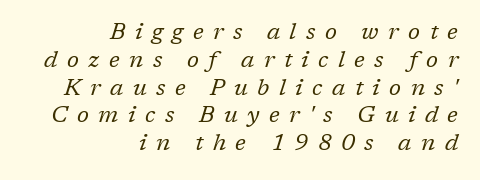
The image shows 23 px text type, italic (leaning right); set right-aligned, line spacing 1.21x, unusually wide letter spacing (+0.41 em), not underlined.
